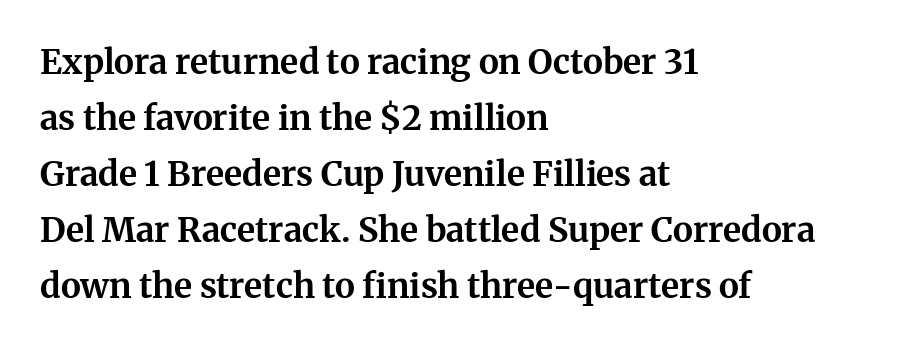
The axis of the letterforms is exactly vertical. Notice how the passage keeps a crisp vertical edge on the left only. Each glyph is drawn with heavy, bold strokes. Students, observe: this is what conventionally led text looks like. Note the varied advance widths — an 'i' is clearly narrower than an 'm'. Unmarked baselines from the first word to the last.
